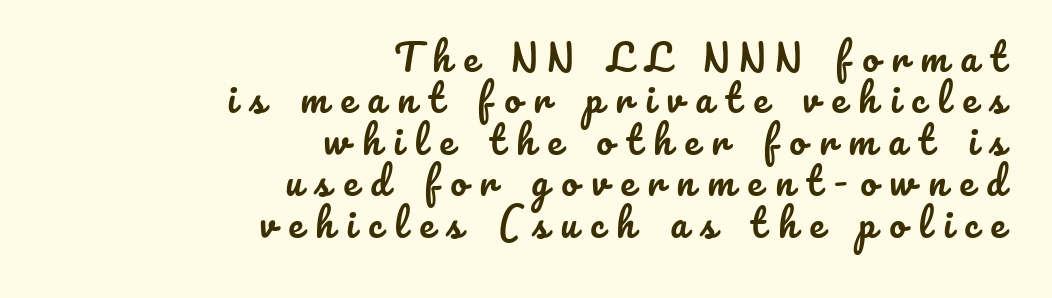
{"width": "normal", "stroke_contrast": "low", "x_height": "small", "monospaced": "no", "underline": "no", "align": "right", "line_spacing": "tight", "line_spacing_ratio": 1.12, "letter_spacing": "wide", "letter_spacing_em": 0.34, "glyph_px": 37}
